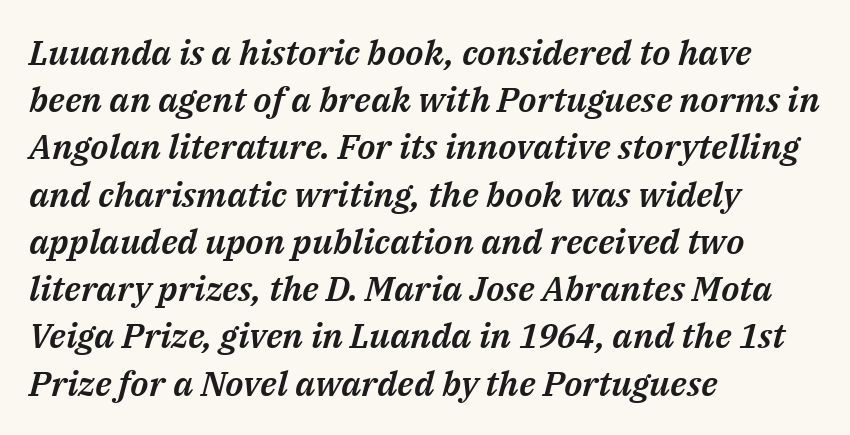
Casual observation: everything's shoved over to the left. Standard letterfit; no display-style spreading of the glyphs. A bare baseline throughout the passage. A typesetter would call this proportional, since set widths differ per character. Quick note: interline space is typical. These lines were composed using italics.
